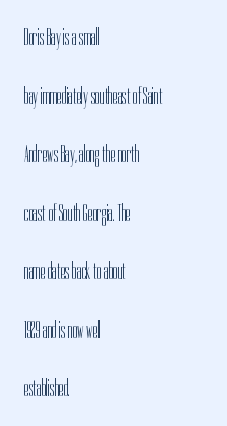
The image shows 24 px text type, upright; set left-aligned, loose line spacing (2.44x), normal letter spacing, not underlined.
